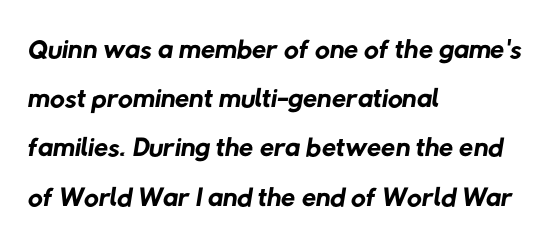
{"serif": "no", "bold": "no", "weight": "regular", "width": "normal", "stroke_contrast": "low", "x_height": "medium", "monospaced": "no", "underline": "no", "align": "left", "line_spacing_ratio": 1.2, "letter_spacing": "normal", "letter_spacing_em": 0.0, "glyph_px": 41}
